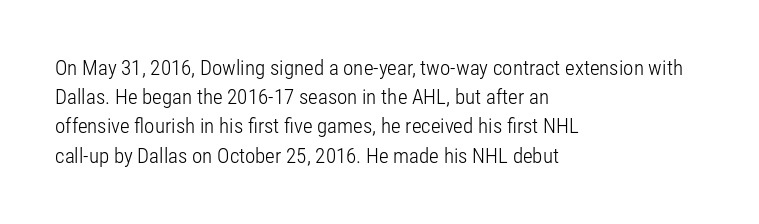
Tracking here is standard; glyphs follow each other at the usual distance. Heft: none added — not bold. These lines are set flush left with a ragged right edge. The letters stand straight up with perfectly vertical stems. Has an underline been added? It has not.
